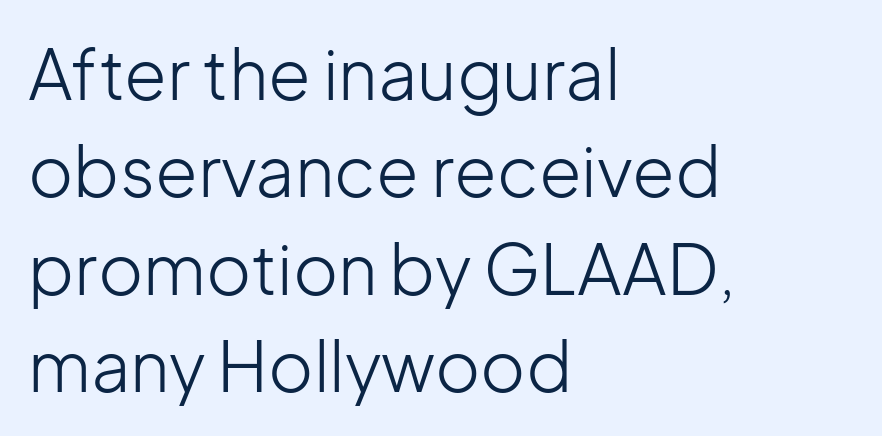
{"serif": "no", "italic": "no", "bold": "no", "weight": "light", "width": "normal", "stroke_contrast": "low", "x_height": "medium", "monospaced": "no", "underline": "no", "align": "left", "line_spacing": "normal", "line_spacing_ratio": 1.41, "letter_spacing": "normal", "letter_spacing_em": 0.0, "glyph_px": 69}
